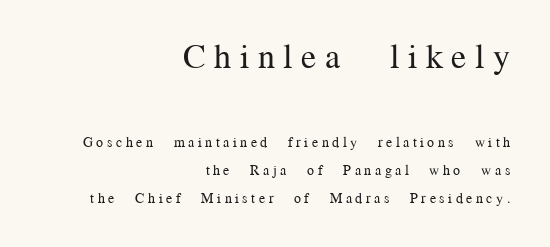
{"serif": "yes", "italic": "no", "bold": "no", "weight": "regular", "width": "normal", "stroke_contrast": "medium", "x_height": "medium", "monospaced": "no", "underline": "no", "align": "right", "line_spacing": "loose", "line_spacing_ratio": 2.0, "letter_spacing": "wide", "letter_spacing_em": 0.25, "larger_block": "first", "size_ratio": 2.43, "glyph_px": 34}
